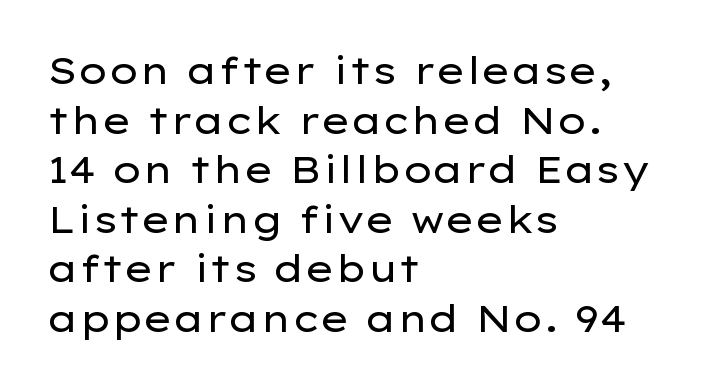
{"serif": "no", "italic": "no", "bold": "no", "weight": "regular", "width": "wide", "stroke_contrast": "low", "x_height": "medium", "monospaced": "no", "underline": "no", "align": "left", "line_spacing": "normal", "line_spacing_ratio": 1.34, "letter_spacing": "normal", "letter_spacing_em": 0.0, "glyph_px": 37}
